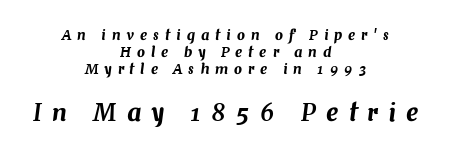
The letters are spread apart with noticeably loose tracking. The rendering applies a slant to the glyphs. Plain, unruled lines of type. A student would notice the bottom passage is typeset larger than what precedes it. Every row of glyphs is offset so its center matches the block's center.
